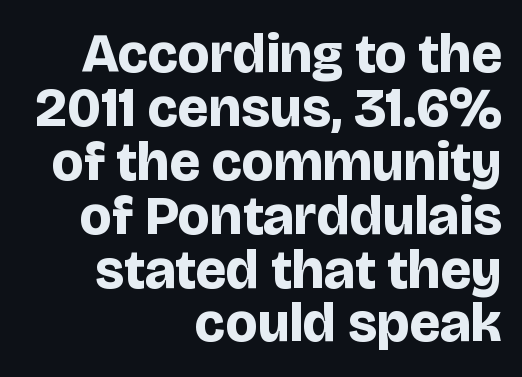
Letterform terminals end flat and unadorned throughout the passage. The passage shown is typed in a proportional face where columns would drift. Each glyph is drawn with heavy, bold strokes. Nope, not italic — everything's standing straight. In CSS terms this would be text-align: right. Any mark beneath the type? The region is blank.
